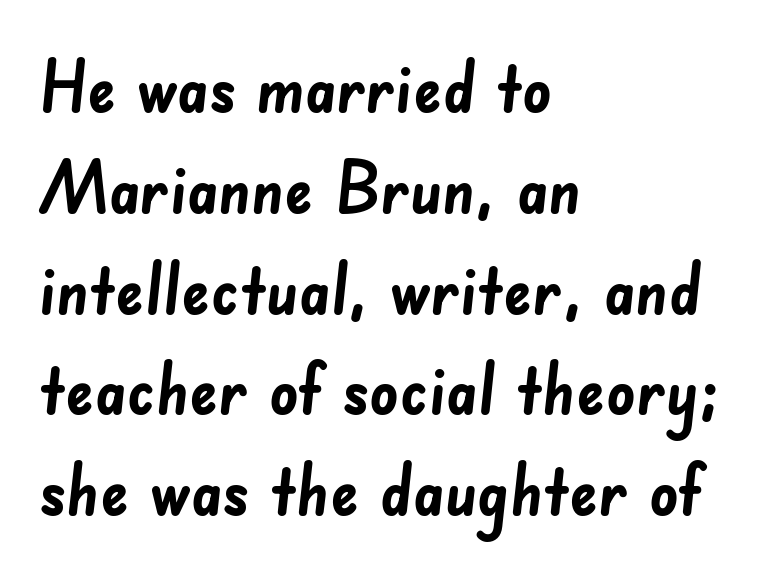
Reading down the column, the eye jumps a familiar distance to each next line. The face used here has the dense, thick strokes of a bold. Glyph-to-glyph distance matches everyday printed text. I'd call this a sans setting — the letters go barefoot. The rag falls on the right side of this text block.
